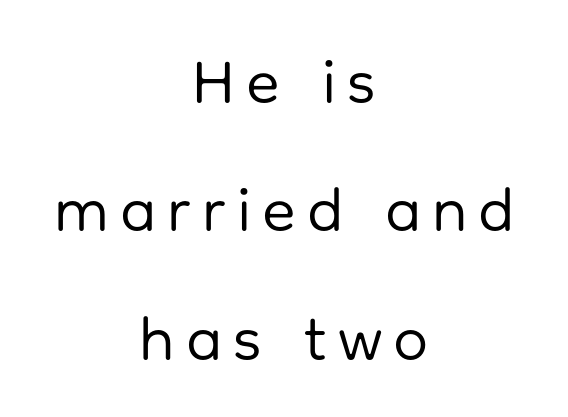
{"serif": "no", "italic": "no", "bold": "no", "weight": "regular", "width": "normal", "stroke_contrast": "low", "x_height": "medium", "monospaced": "no", "underline": "no", "align": "center", "line_spacing": "loose", "line_spacing_ratio": 2.07, "glyph_px": 62}
